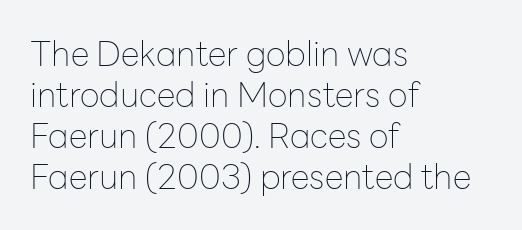
The image shows 34 px thin sans-serif type, upright; set left-aligned, line spacing 1.21x, normal letter spacing, not underlined; low stroke contrast and a medium x-height.
